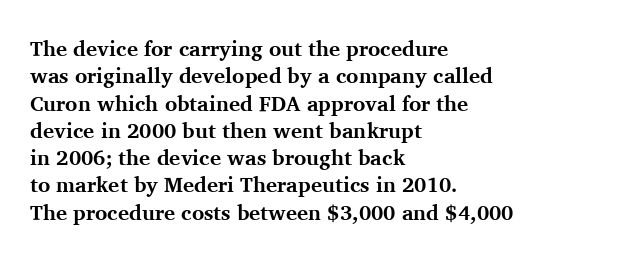
{"italic": "no", "bold": "yes", "underline": "no", "align": "left", "line_spacing": "normal", "line_spacing_ratio": 1.3, "letter_spacing": "normal", "letter_spacing_em": 0.0, "glyph_px": 21}
